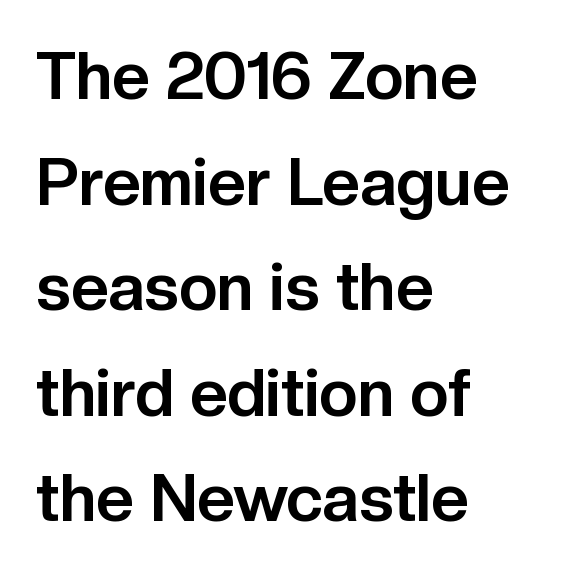
{"serif": "no", "italic": "no", "bold": "yes", "weight": "bold", "width": "normal", "stroke_contrast": "low", "x_height": "medium", "monospaced": "no", "underline": "no", "align": "left", "line_spacing": "normal", "line_spacing_ratio": 1.6, "letter_spacing": "normal", "letter_spacing_em": 0.0, "glyph_px": 66}
